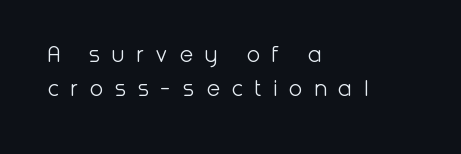
Layout note: lines flush left. In terms of posture, this sample is upright. Interline gaps are of average width in this sample. On a weight scale, this lands at 450 or below. Beneath every word, the page is bare. The tracking jumps out immediately: characters are airy and widely separated.
